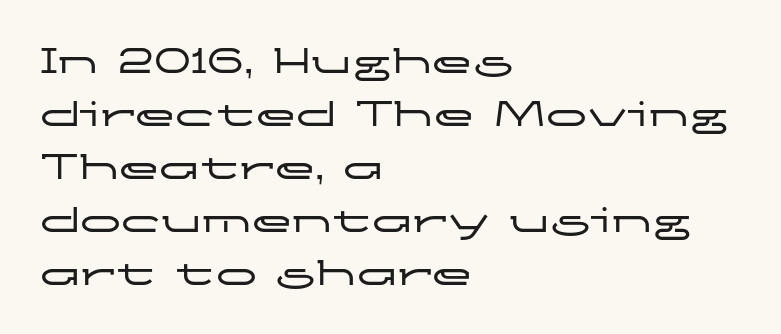
{"serif": "no", "italic": "no", "width": "wide", "stroke_contrast": "low", "x_height": "medium", "monospaced": "no", "underline": "no", "align": "left", "line_spacing": "normal", "line_spacing_ratio": 1.29, "letter_spacing": "normal", "letter_spacing_em": 0.0, "glyph_px": 41}
